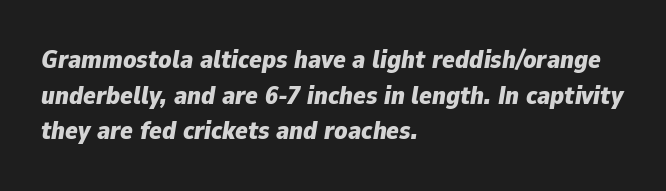
{"italic": "yes", "lean": "right", "slant_degrees": 9, "bold": "yes", "underline": "no", "align": "left", "line_spacing": "normal", "line_spacing_ratio": 1.37, "letter_spacing": "normal", "letter_spacing_em": 0.0, "glyph_px": 26}
